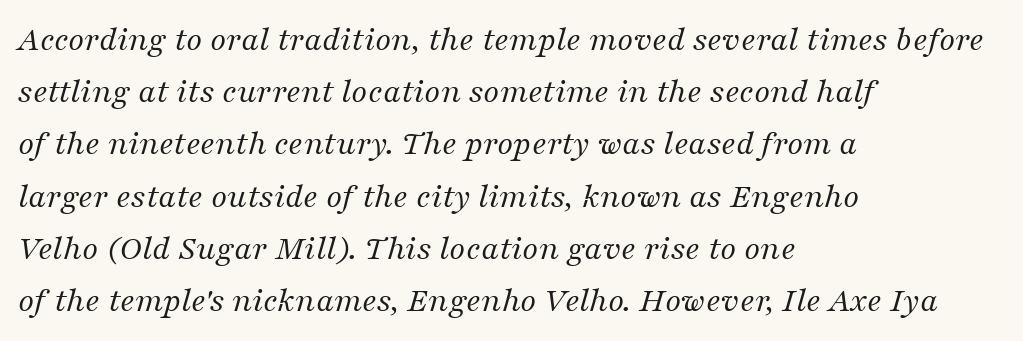
The image shows 36 px regular-weight serif type, italic (leaning right); set left-aligned, normal line spacing (1.45x), normal letter spacing, not underlined; medium stroke contrast and a medium x-height.
